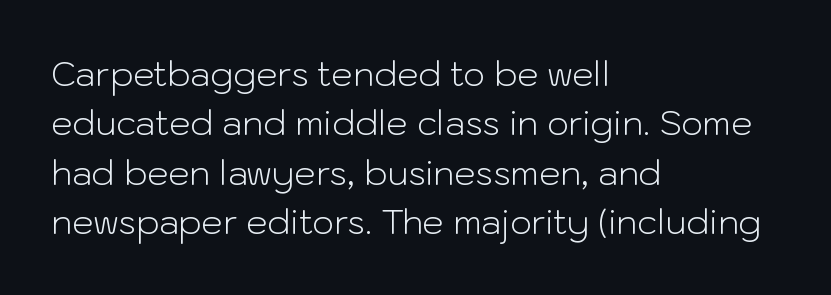
Q: Is the text bold? A: No.
Q: Is the text italic (slanted)? A: No, it is upright.
Q: Is the typeface a serif or a sans-serif typeface? A: Sans-serif.
Q: Is the text underlined? A: No.
Q: How is the paragraph aligned? A: Left-aligned.
Q: Is the spacing between letters normal or unusually wide? A: Normal.
Q: Is the spacing between lines tight, normal or loose? A: Normal.
Q: Width (condensed, normal, or wide)? A: Normal.
Q: Stroke contrast? A: Low.
Q: x-height? A: Medium.
Q: Monospaced? A: No.
